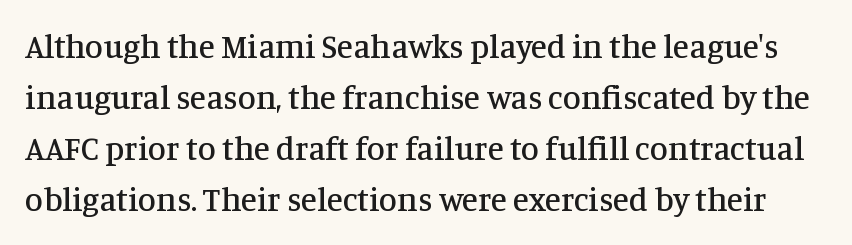
{"serif": "yes", "italic": "no", "width": "normal", "stroke_contrast": "medium", "x_height": "large", "monospaced": "no", "underline": "no", "line_spacing": "normal", "line_spacing_ratio": 1.55, "letter_spacing": "normal", "letter_spacing_em": 0.0, "glyph_px": 33}
